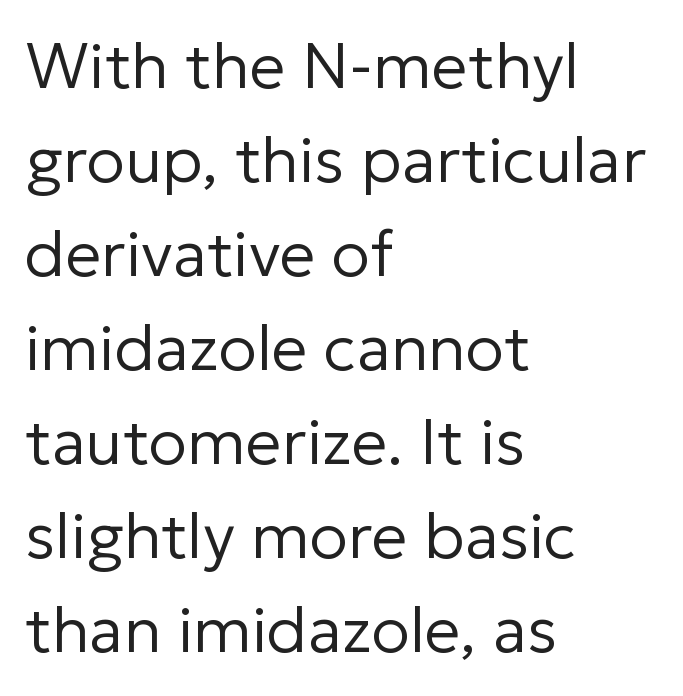
The image shows 64 px regular-weight sans-serif type, upright; set left-aligned, normal line spacing (1.47x), normal letter spacing, not underlined; low stroke contrast and a medium x-height.
